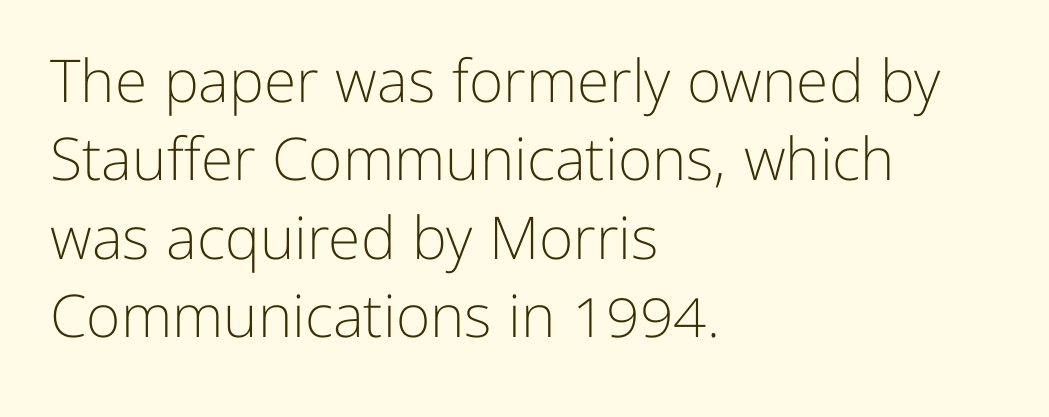
{"serif": "no", "italic": "no", "bold": "no", "weight": "light", "width": "normal", "stroke_contrast": "low", "x_height": "medium", "monospaced": "no", "underline": "no", "align": "left", "line_spacing": "normal", "line_spacing_ratio": 1.33, "letter_spacing": "normal", "letter_spacing_em": 0.0, "glyph_px": 59}
